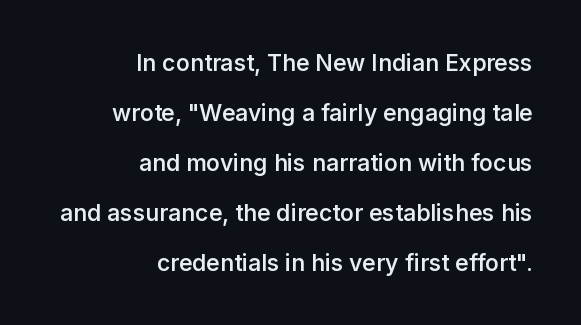
The image shows 23 px text type, upright; set right-aligned, loose line spacing (2.17x), normal letter spacing, not underlined.
